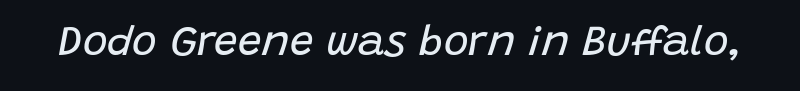
The typeface has the unassuming heft of standard copy or less. Character widths vary here, with narrow letters taking less room than wide ones. Does extra space separate the letters? No, they use regular spacing. Yep, that's italic — everything's leaning.
